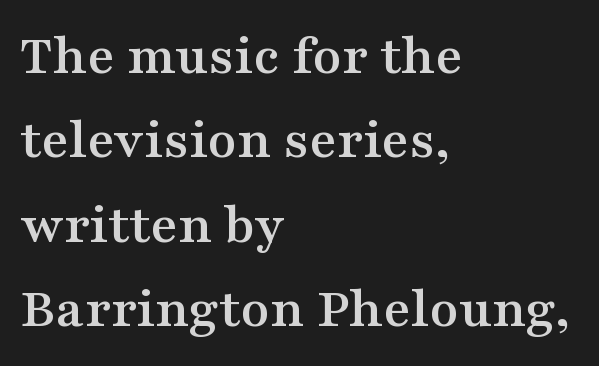
Q: Is the text italic (slanted)? A: No, it is upright.
Q: Is the typeface a serif or a sans-serif typeface? A: Serif.
Q: Is the text underlined? A: No.
Q: How is the paragraph aligned? A: Left-aligned.
Q: Is the spacing between letters normal or unusually wide? A: Normal.
Q: Is the spacing between lines tight, normal or loose? A: Normal.
Q: Width (condensed, normal, or wide)? A: Wide.
Q: Stroke contrast? A: Medium.
Q: x-height? A: Medium.
Q: Monospaced? A: No.
